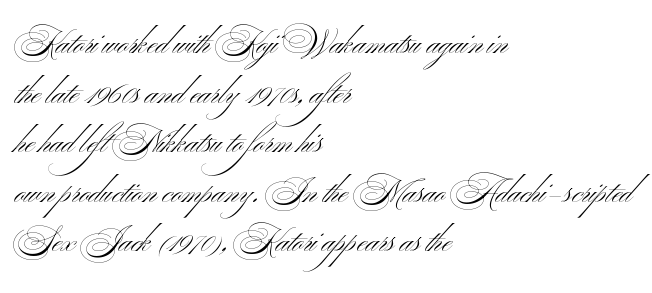
The image shows 32 px light, wide sans-serif type; set left-aligned, normal line spacing (1.55x), normal letter spacing, not underlined; medium stroke contrast and a small x-height.
